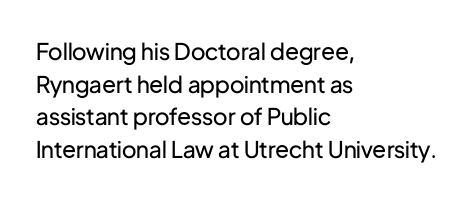
The image shows 23 px text type, upright; set left-aligned, normal line spacing (1.42x), normal letter spacing, not underlined.
